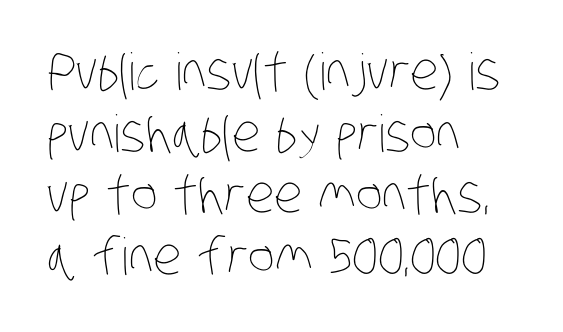
Q: Is the text bold? A: No.
Q: Is the text underlined? A: No.
Q: How is the paragraph aligned? A: Left-aligned.
Q: Is the spacing between letters normal or unusually wide? A: Normal.
Q: Width (condensed, normal, or wide)? A: Condensed.
Q: Stroke contrast? A: Low.
Q: x-height? A: Large.
Q: Monospaced? A: No.
